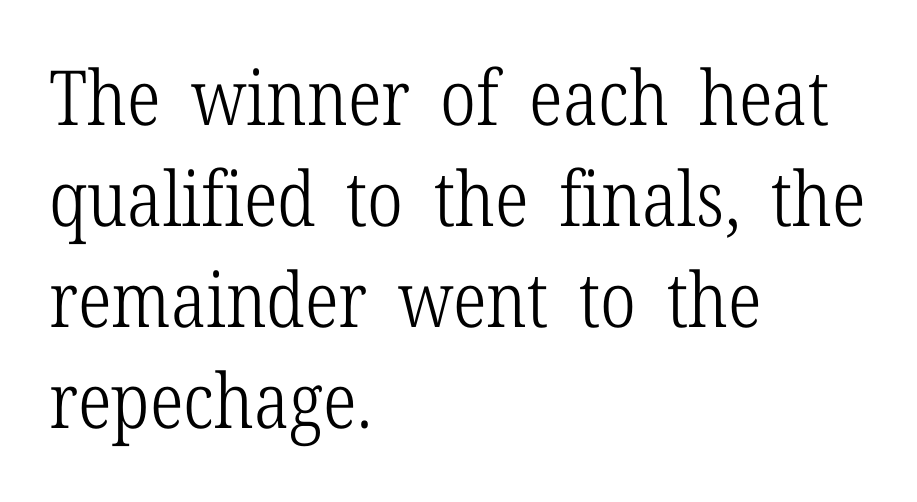
Q: Is the text bold? A: No.
Q: Is the text italic (slanted)? A: No, it is upright.
Q: Is the typeface a serif or a sans-serif typeface? A: Serif.
Q: Is the text underlined? A: No.
Q: How is the paragraph aligned? A: Left-aligned.
Q: Is the spacing between letters normal or unusually wide? A: Normal.
Q: Is the spacing between lines tight, normal or loose? A: Normal.
Q: Width (condensed, normal, or wide)? A: Condensed.
Q: Stroke contrast? A: Low.
Q: x-height? A: Medium.
Q: Monospaced? A: No.
